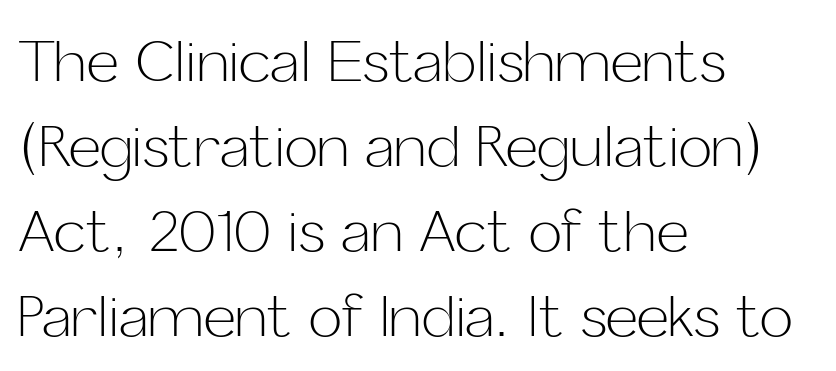
Each letter keeps its own natural width here, so spacing adapts to shape. Beneath every word, the page is bare. The vertical gap from one line to the next is medium. The paragraph has a hard left edge and a soft right edge. Nope, no serifs anywhere on these letters.
